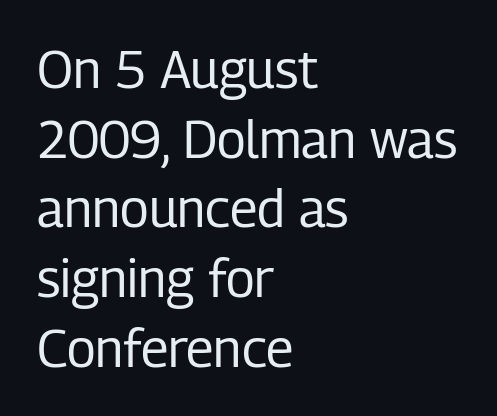
{"serif": "no", "italic": "no", "bold": "no", "weight": "regular", "width": "condensed", "stroke_contrast": "low", "x_height": "medium", "monospaced": "no", "underline": "no", "align": "left", "line_spacing": "normal", "line_spacing_ratio": 1.34, "letter_spacing": "normal", "letter_spacing_em": 0.0, "glyph_px": 52}
